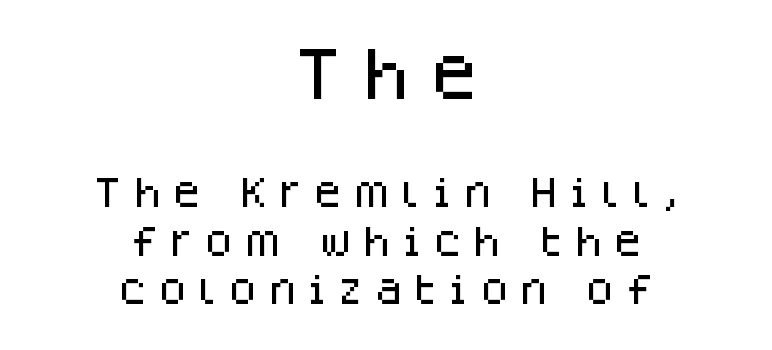
No feet cap the strokes, marking this as sans-serif type. Horizontally, the lines are justified to the midpoint only. Only glyphs here, with clear space below each row. This sample uses an upright cut, with every glyph sitting square on the baseline.
